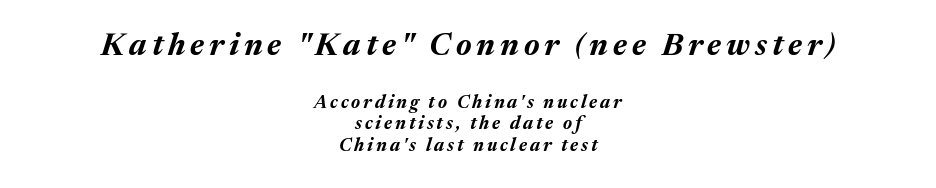
The rendering uses a bold face; every stroke is thick and dark. You get the large type first, then a drop to smaller type. This rendering features lettering with no underline. The face used here is proportionally spaced, like ordinary book or web type.
